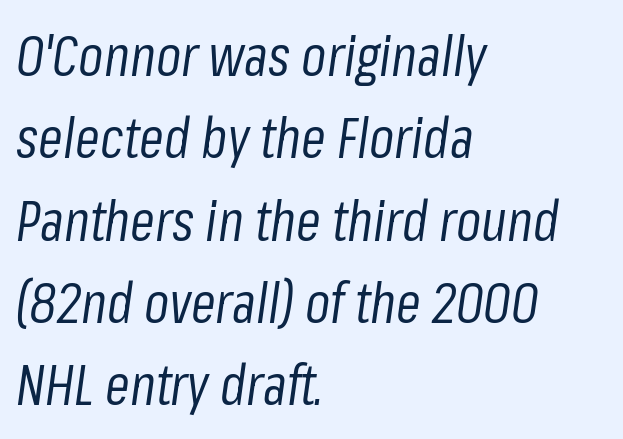
Q: Is the text bold? A: No.
Q: Is the text italic (slanted)? A: Yes, it leans right by about 8 degrees.
Q: Is the text underlined? A: No.
Q: How is the paragraph aligned? A: Left-aligned.
Q: Is the spacing between letters normal or unusually wide? A: Normal.
Q: Is the spacing between lines tight, normal or loose? A: Normal.
Q: Width (condensed, normal, or wide)? A: Condensed.
Q: Stroke contrast? A: Low.
Q: x-height? A: Medium.
Q: Monospaced? A: No.
